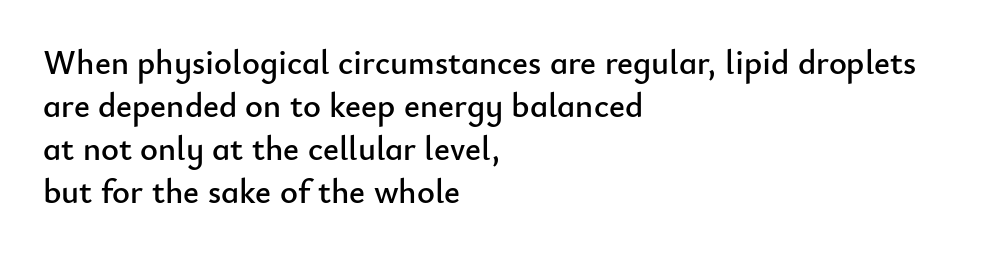
The image shows 34 px sans-serif type, upright; set left-aligned, normal line spacing (1.26x), normal letter spacing, not underlined; low stroke contrast and a small x-height.
